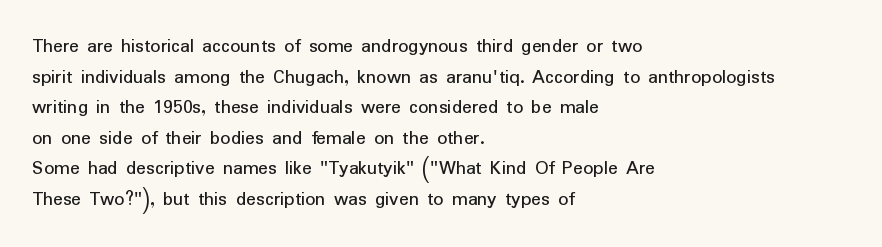
The image shows 20 px text type, upright; set left-aligned, normal line spacing (1.53x), normal letter spacing, not underlined.
